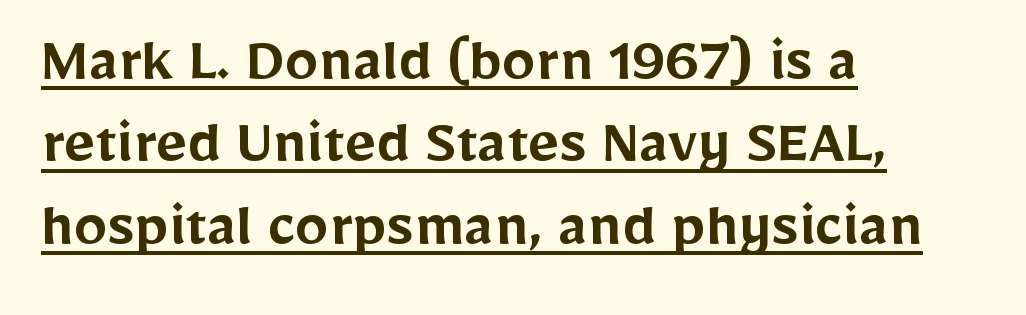
The image shows 67 px semibold sans-serif type, upright; set left-aligned, line spacing 1.23x, normal letter spacing, underlined; low stroke contrast and a medium x-height.
